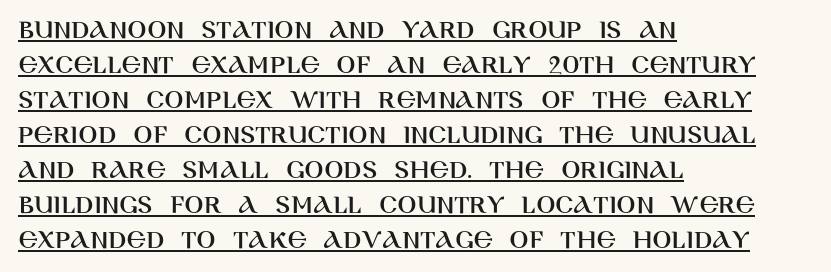
Q: Is the text italic (slanted)? A: No, it is upright.
Q: Is the typeface a serif or a sans-serif typeface? A: Sans-serif.
Q: Is the text underlined? A: Yes.
Q: How is the paragraph aligned? A: Left-aligned.
Q: Is the spacing between letters normal or unusually wide? A: Normal.
Q: Is the spacing between lines tight, normal or loose? A: Normal.
Q: Width (condensed, normal, or wide)? A: Normal.
Q: Stroke contrast? A: High.
Q: x-height? A: Large.
Q: Monospaced? A: No.
